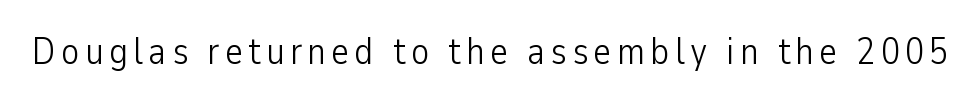
The image shows 38 px light, condensed sans-serif type, upright; set not underlined; low stroke contrast and a medium x-height.
